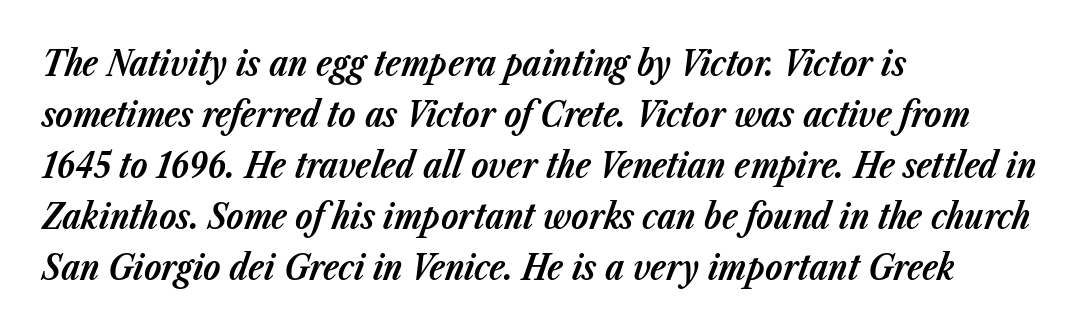
Q: Is the text bold? A: Yes.
Q: Is the text italic (slanted)? A: Yes, it leans right by about 23 degrees.
Q: Is the text underlined? A: No.
Q: How is the paragraph aligned? A: Left-aligned.
Q: Is the spacing between letters normal or unusually wide? A: Normal.
Q: Is the spacing between lines tight, normal or loose? A: Normal.
Q: Width (condensed, normal, or wide)? A: Normal.
Q: Stroke contrast? A: Low.
Q: x-height? A: Medium.
Q: Monospaced? A: No.
